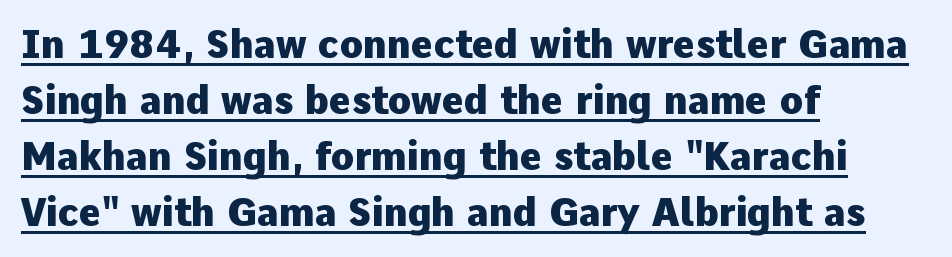
These lines are rendered in a variable-pitch font. Is there an underline? Yes — a line sits under the letters. Horizontally, the lines are justified to the leading edge only. The line texture is even and compact thanks to regular tracking. The text was rendered using a sans face with plain stroke endings. Weight check: bold — yes, fully.
